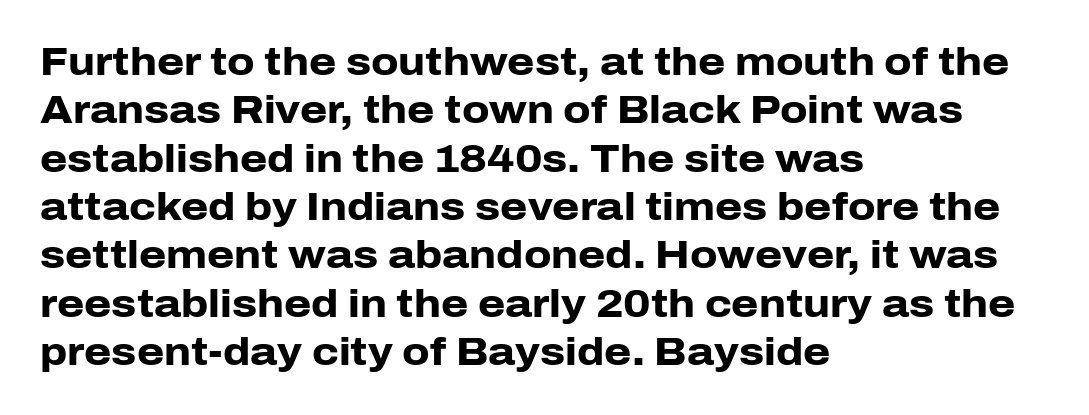
Q: Is the text bold? A: Yes.
Q: Is the text italic (slanted)? A: No, it is upright.
Q: Is the typeface a serif or a sans-serif typeface? A: Sans-serif.
Q: Is the text underlined? A: No.
Q: How is the paragraph aligned? A: Left-aligned.
Q: Is the spacing between letters normal or unusually wide? A: Normal.
Q: Width (condensed, normal, or wide)? A: Normal.
Q: Stroke contrast? A: Low.
Q: x-height? A: Medium.
Q: Monospaced? A: No.
